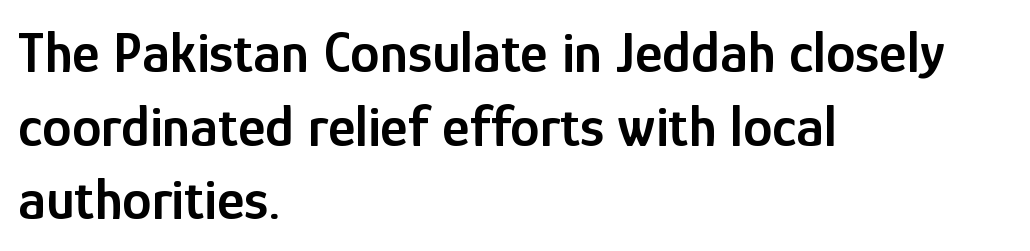
A student would call this left alignment; a typographer would say flush left, rag right. If you measured baseline to baseline, you'd find a middling distance. Look at the tracking — it's just the regular setting, nothing added. Do the letters lean? They stand straight.
